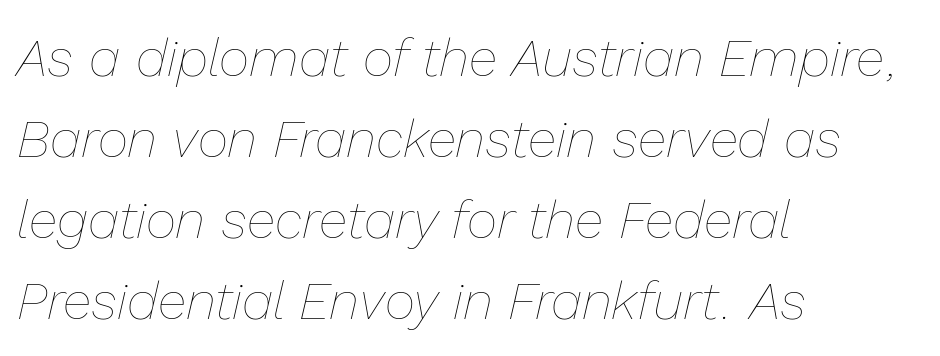
The image shows 53 px thin type, italic (leaning right); set left-aligned, normal line spacing (1.53x), normal letter spacing, not underlined; low stroke contrast and a medium x-height.
